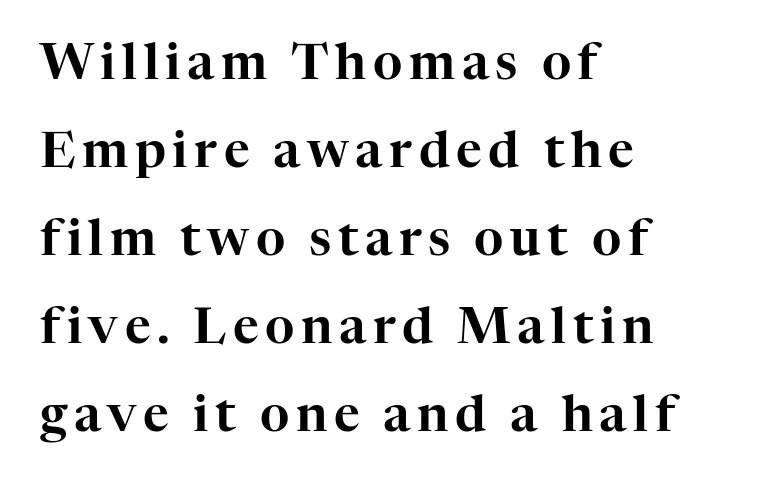
Check where the strokes stop: tiny serifs finish them off. Spacing verdict: proportional, widths tailored to each character. Has an underline been added? It has not. Line beginnings align vertically; line endings do not.
